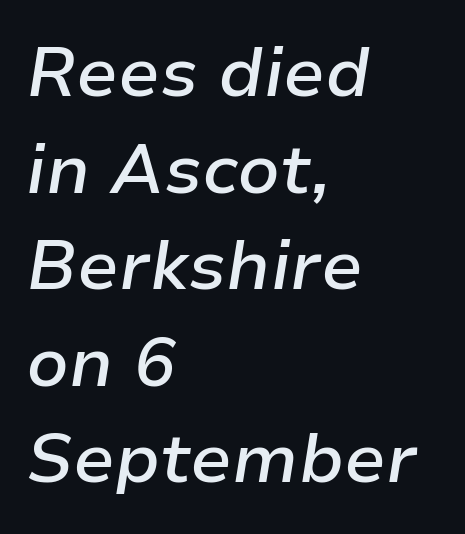
Q: Is the text bold? A: Semi-bold.
Q: Is the text italic (slanted)? A: Yes, it leans right by about 9 degrees.
Q: Is the text underlined? A: No.
Q: How is the paragraph aligned? A: Left-aligned.
Q: Is the spacing between letters normal or unusually wide? A: Normal.
Q: Is the spacing between lines tight, normal or loose? A: Normal.
Q: Width (condensed, normal, or wide)? A: Normal.
Q: Stroke contrast? A: Low.
Q: x-height? A: Medium.
Q: Monospaced? A: No.
